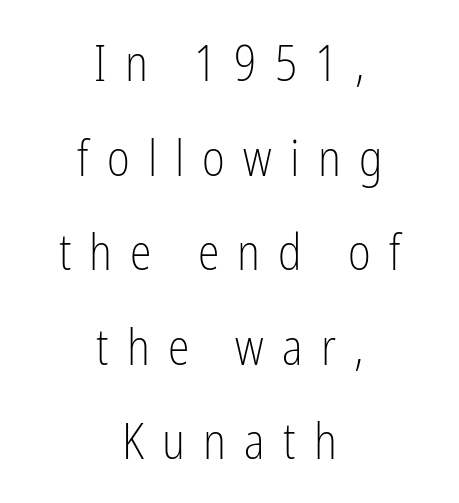
The image shows 49 px light, condensed sans-serif type, upright; set centered, loose line spacing (1.93x), unusually wide letter spacing (+0.37 em), not underlined; low stroke contrast and a medium x-height.
